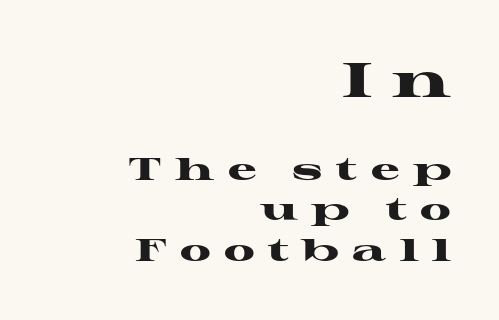
The image shows 48 px heavy, wide serif type, upright; set right-aligned, normal line spacing (1.26x), unusually wide letter spacing (+0.42 em), not underlined; the first (top) block is 1.5x larger; high stroke contrast and a medium x-height.
